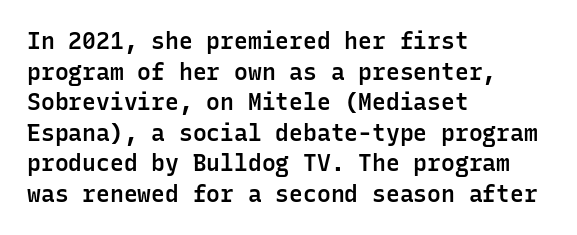
Is there any slant? The stems are plumb. The leading is moderate, giving the passage an even texture. A bit beefed up — I'd call it semibold rather than bold. No word sits above an underline. Characters follow at the spacing the type designer built in. Compared with a centered layout, this one pins lines to the left instead.
